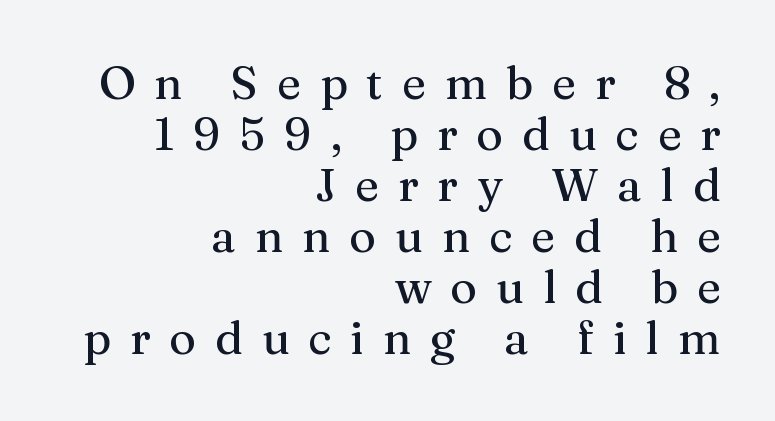
Varying glyph widths throughout — classic text-font behaviour. A bare baseline throughout the passage. These lines stack with their right ends in a neat column. This rendering widens character spacing well past its baseline value.
